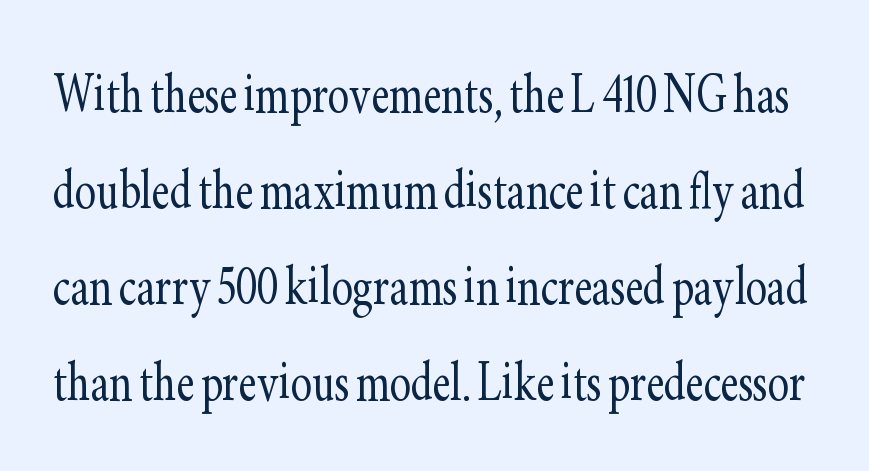
Words float on clear page, feet unadorned. Spacing verdict: proportional, widths tailored to each character. The face looks like a standard text weight, possibly lighter. Italic: no, the glyphs are upright roman.
